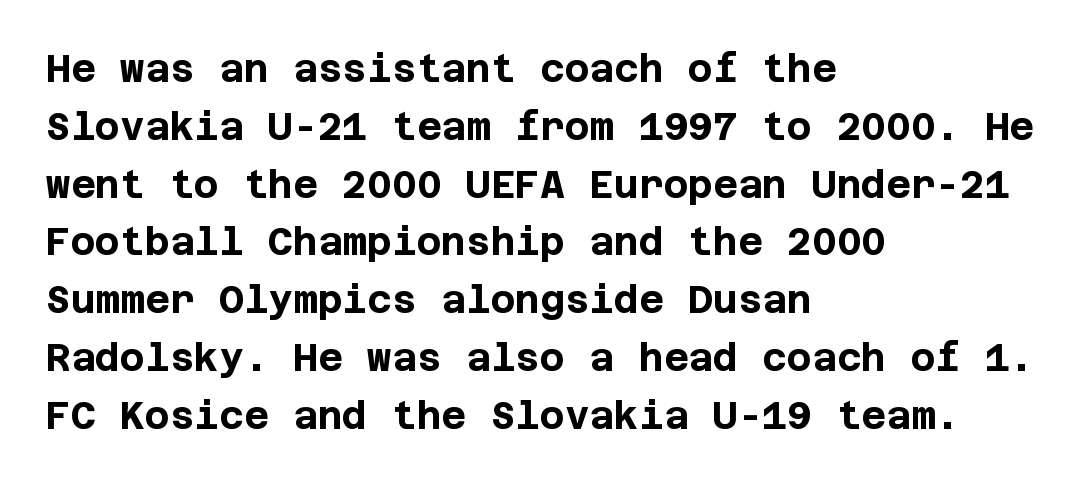
The image shows 38 px bold sans-serif type, upright; set left-aligned, normal line spacing (1.52x), normal letter spacing, not underlined; low stroke contrast and a large x-height.
